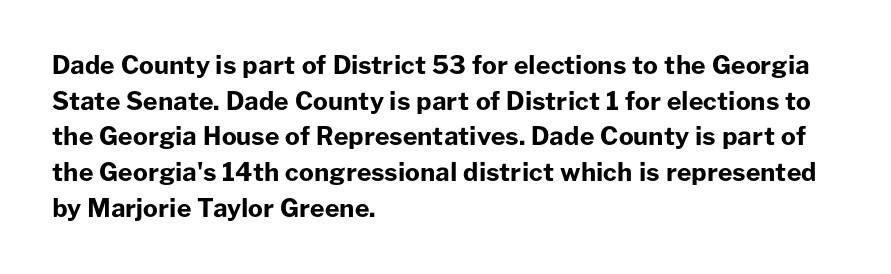
The image shows 25 px bold type, upright; set left-aligned, normal line spacing (1.43x), normal letter spacing, not underlined.
